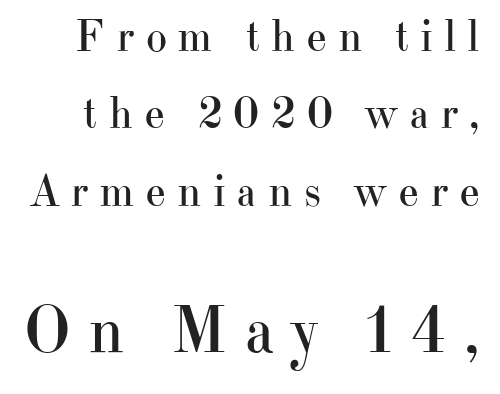
The image shows 67 px regular-weight serif type, upright; set line spacing 1.72x, unusually wide letter spacing (+0.24 em), not underlined; the second (bottom) block is 1.49x larger; high stroke contrast and a small x-height.
